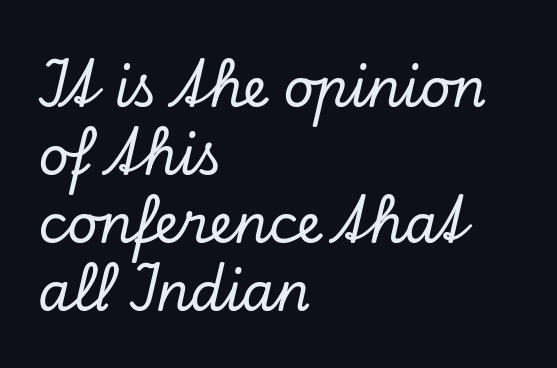
The image shows 53 px serif type, italic (leaning right); set left-aligned, normal line spacing (1.28x), normal letter spacing, not underlined; low stroke contrast and a small x-height.
